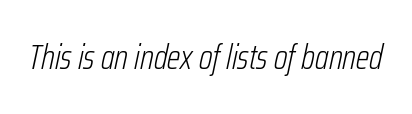
{"italic": "yes", "lean": "right", "slant_degrees": 12, "bold": "no", "weight": "light", "width": "condensed", "stroke_contrast": "low", "x_height": "medium", "monospaced": "no", "underline": "no", "letter_spacing": "normal", "letter_spacing_em": 0.0, "glyph_px": 35}
